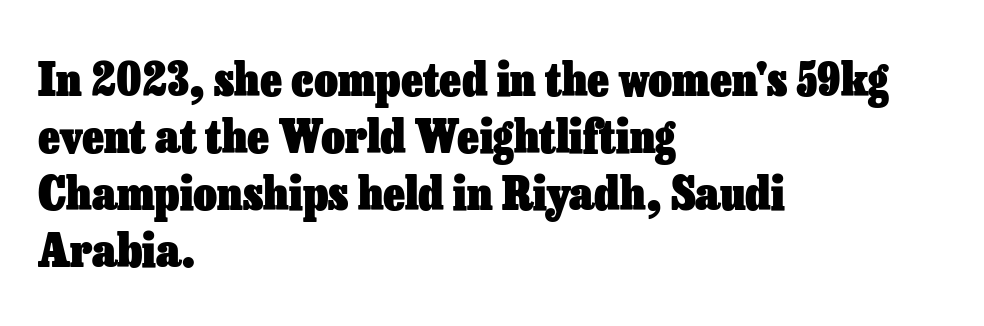
The image shows 46 px heavy type, upright; set left-aligned, line spacing 1.24x, normal letter spacing, not underlined; low stroke contrast and a medium x-height.
